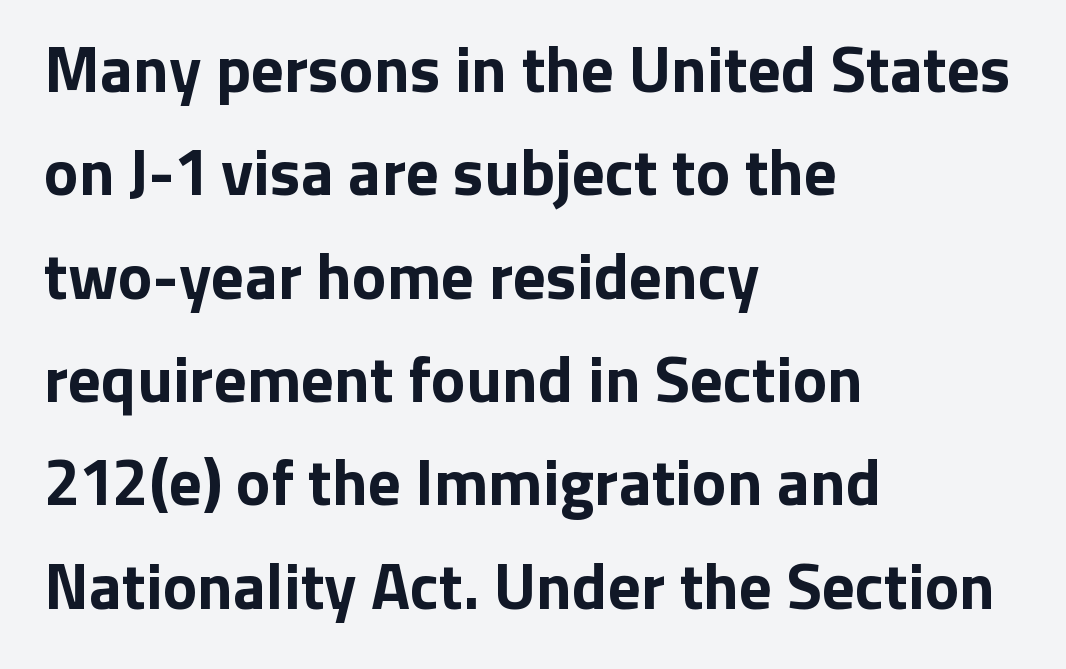
The image shows 65 px bold sans-serif type, upright; set left-aligned, normal line spacing (1.59x), normal letter spacing, not underlined; low stroke contrast and a medium x-height.
